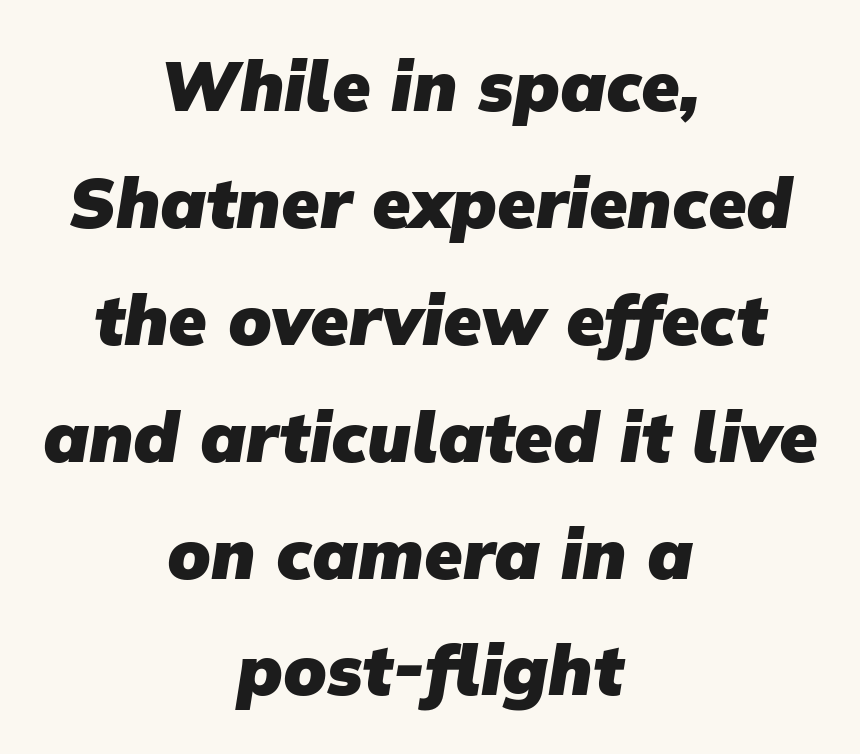
{"serif": "no", "bold": "yes", "weight": "heavy", "width": "normal", "stroke_contrast": "low", "x_height": "medium", "monospaced": "no", "underline": "no", "align": "center", "line_spacing": "normal", "line_spacing_ratio": 1.67, "letter_spacing": "normal", "letter_spacing_em": 0.0, "glyph_px": 70}
